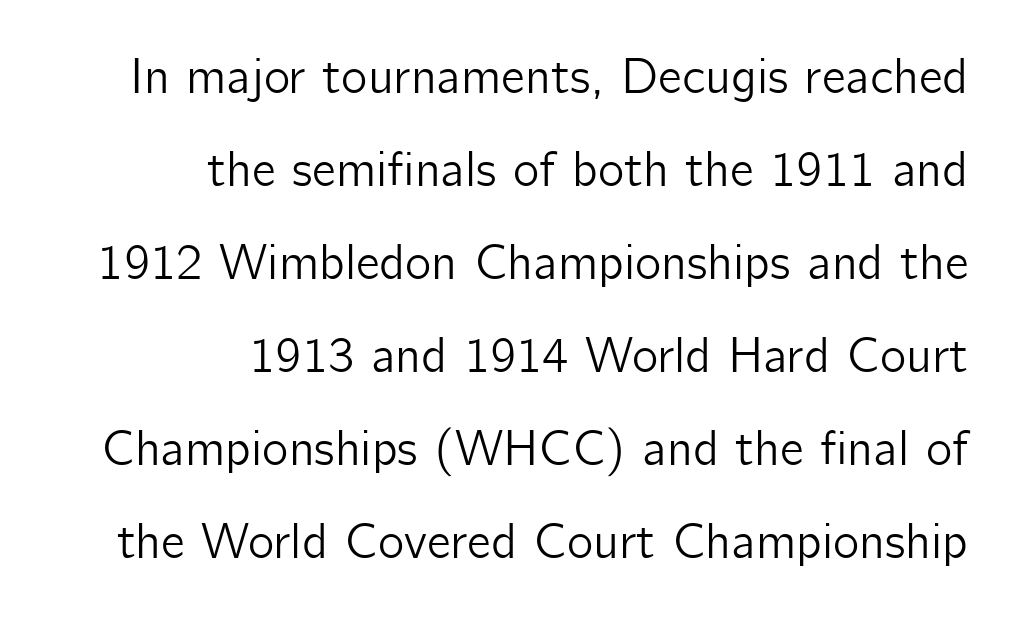
The image shows 50 px sans-serif type, upright; set right-aligned, line spacing 1.86x, normal letter spacing, not underlined; low stroke contrast and a medium x-height.
